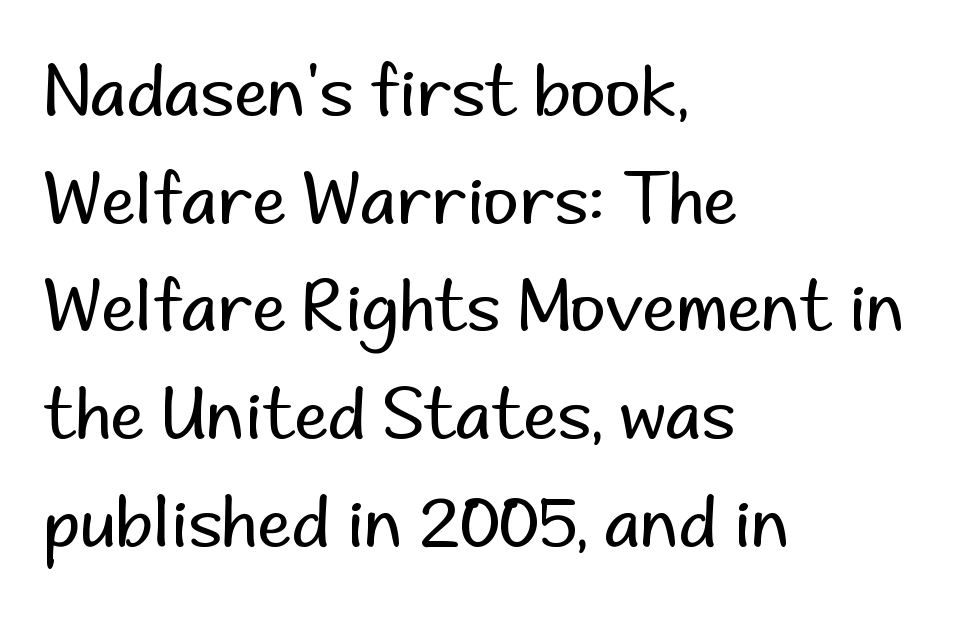
Q: Is the text bold? A: No.
Q: Is the text italic (slanted)? A: No, it is upright.
Q: Is the typeface a serif or a sans-serif typeface? A: Sans-serif.
Q: Is the text underlined? A: No.
Q: How is the paragraph aligned? A: Left-aligned.
Q: Is the spacing between letters normal or unusually wide? A: Normal.
Q: Is the spacing between lines tight, normal or loose? A: Normal.
Q: Width (condensed, normal, or wide)? A: Normal.
Q: Stroke contrast? A: Low.
Q: x-height? A: Small.
Q: Monospaced? A: No.
